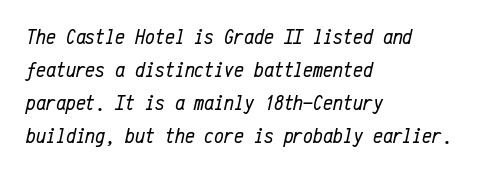
The image shows 22 px text type, italic (leaning right); set left-aligned, normal line spacing (1.5x), normal letter spacing, not underlined.
